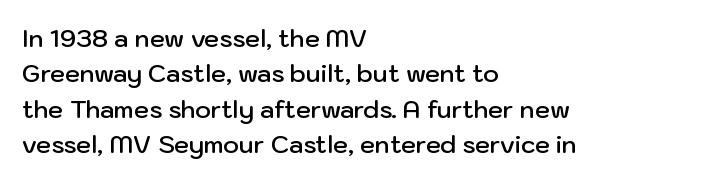
Q: Is the text bold? A: Semi-bold.
Q: Is the text italic (slanted)? A: No, it is upright.
Q: Is the text underlined? A: No.
Q: How is the paragraph aligned? A: Left-aligned.
Q: Is the spacing between letters normal or unusually wide? A: Normal.
Q: Is the spacing between lines tight, normal or loose? A: Normal.
